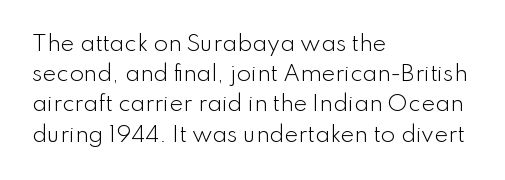
{"italic": "no", "bold": "no", "underline": "no", "align": "left", "line_spacing": "normal", "line_spacing_ratio": 1.44, "letter_spacing": "normal", "letter_spacing_em": 0.0, "glyph_px": 21}
